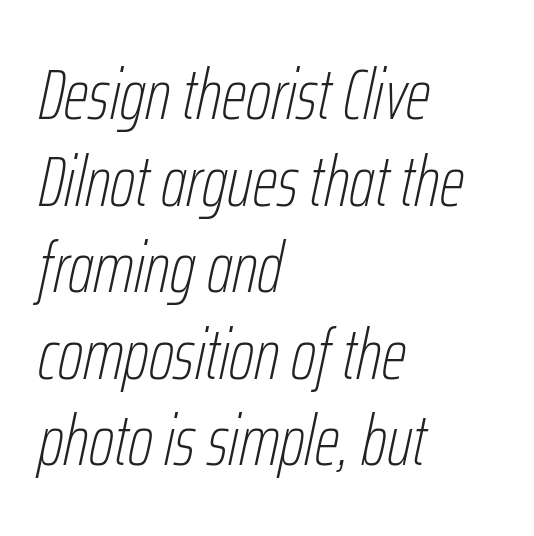
Q: Is the text bold? A: No.
Q: Is the text italic (slanted)? A: Yes, it leans right by about 12 degrees.
Q: Is the text underlined? A: No.
Q: How is the paragraph aligned? A: Left-aligned.
Q: Is the spacing between letters normal or unusually wide? A: Normal.
Q: Width (condensed, normal, or wide)? A: Condensed.
Q: Stroke contrast? A: Low.
Q: x-height? A: Medium.
Q: Monospaced? A: No.
